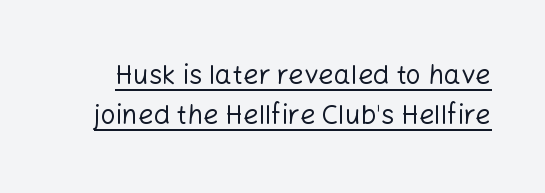
{"italic": "no", "bold": "no", "underline": "yes", "line_spacing": "normal", "line_spacing_ratio": 1.47, "letter_spacing": "normal", "letter_spacing_em": 0.0, "glyph_px": 27}
